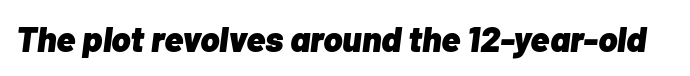
The image shows 36 px heavy type, italic (leaning right); set normal letter spacing, not underlined; low stroke contrast and a medium x-height.
